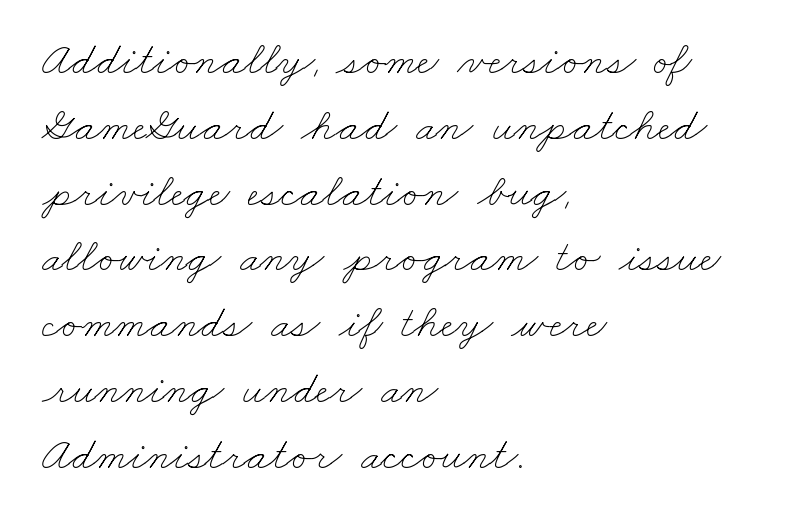
The image shows 46 px thin, wide type; set left-aligned, normal line spacing (1.43x), normal letter spacing, not underlined; low stroke contrast and a small x-height.
